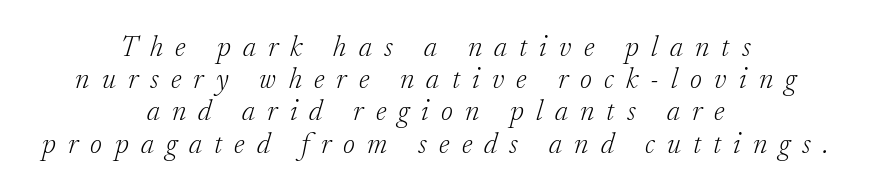
{"serif": "yes", "italic": "yes", "lean": "right", "slant_degrees": 17, "bold": "no", "weight": "light", "width": "normal", "stroke_contrast": "low", "x_height": "small", "monospaced": "no", "underline": "no", "align": "center", "line_spacing": "tight", "line_spacing_ratio": 1.11, "letter_spacing": "wide", "letter_spacing_em": 0.42, "glyph_px": 29}
